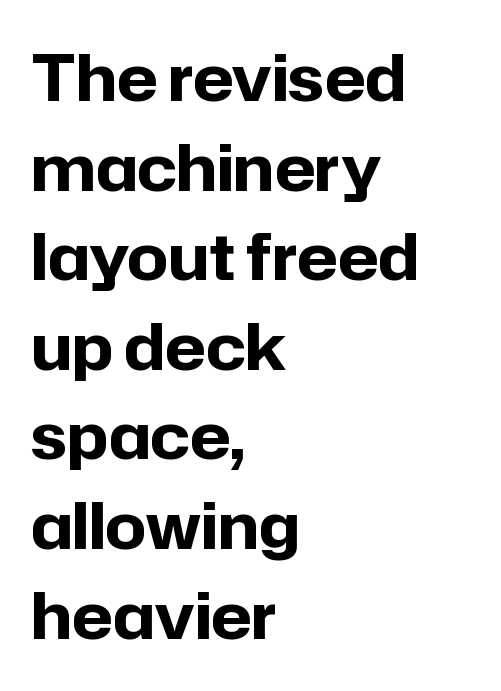
{"serif": "no", "italic": "no", "bold": "yes", "weight": "bold", "width": "normal", "stroke_contrast": "low", "x_height": "medium", "monospaced": "no", "underline": "no", "align": "left", "line_spacing": "normal", "line_spacing_ratio": 1.4, "letter_spacing": "normal", "letter_spacing_em": 0.0, "glyph_px": 64}
